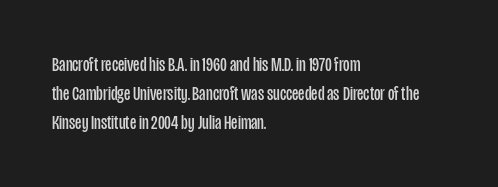
Q: Is the text bold? A: No.
Q: Is the text italic (slanted)? A: No, it is upright.
Q: Is the text underlined? A: No.
Q: How is the paragraph aligned? A: Left-aligned.
Q: Is the spacing between letters normal or unusually wide? A: Normal.
Q: Is the spacing between lines tight, normal or loose? A: Normal.
